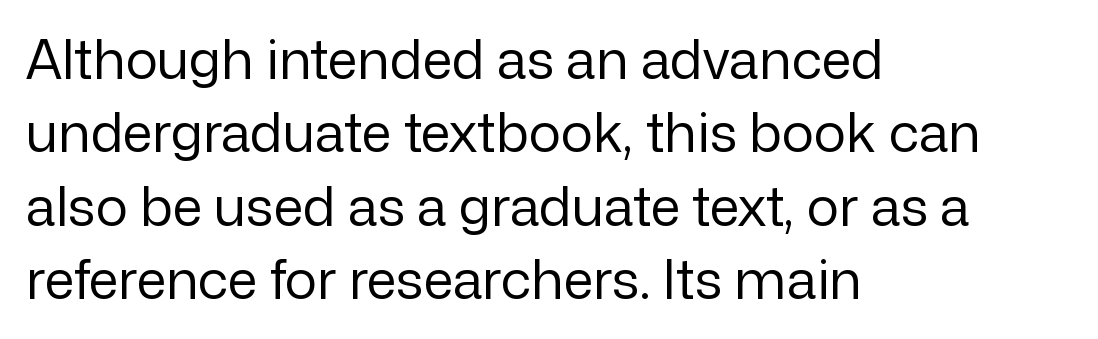
{"serif": "no", "italic": "no", "bold": "no", "weight": "regular", "width": "normal", "stroke_contrast": "low", "x_height": "medium", "monospaced": "no", "underline": "no", "align": "left", "line_spacing": "normal", "line_spacing_ratio": 1.36, "letter_spacing": "normal", "letter_spacing_em": 0.0, "glyph_px": 54}
